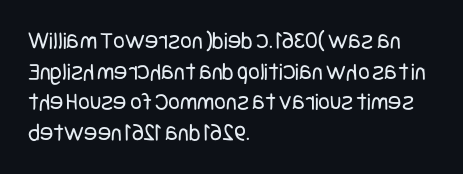
The letters look calm and open, with moderate or lighter stems. Descenders are the only things crossing below the line. Left-aligned paragraph, ragged on the right. Short note: letters normally spaced.
